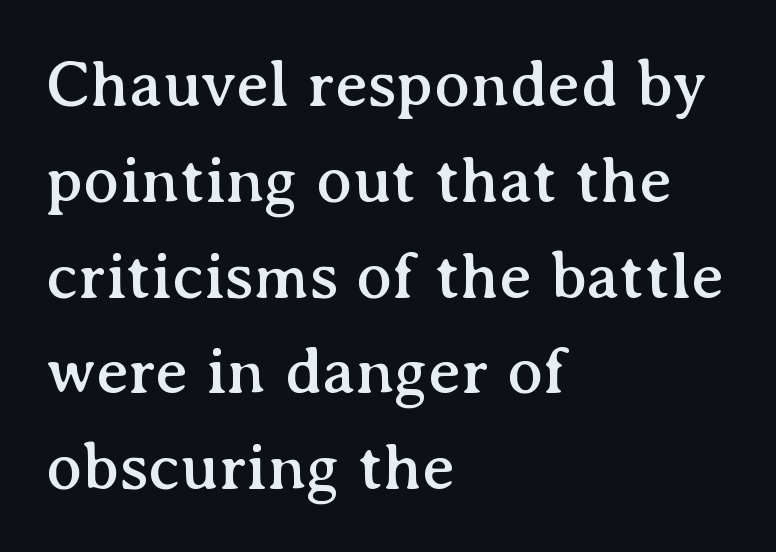
These lines are composed in type with serifs. These lines are set flush left with a ragged right edge. Observe the ordinary spacing: letters are neighbours, not strangers. Ordinary non-slanted type is in use. The letters advance in unequal steps, a hallmark of proportional type. Descenders hang freely into open space.
